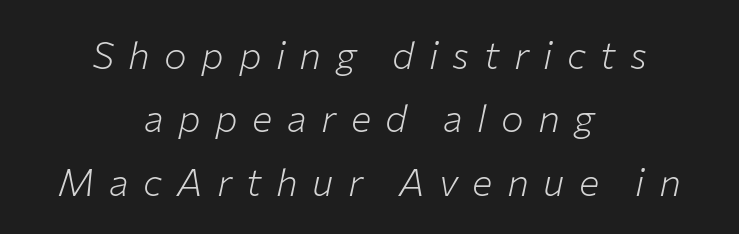
Heaviness? Minimal to ordinary, like unemphasized prose. Plain, unruled lines of type. Letter spacing: wide. The face used here is proportionally spaced, like ordinary book or web type. Compared with a flush-left layout, this one balances lines on the center instead. An italicized treatment has been applied to the whole sample.
